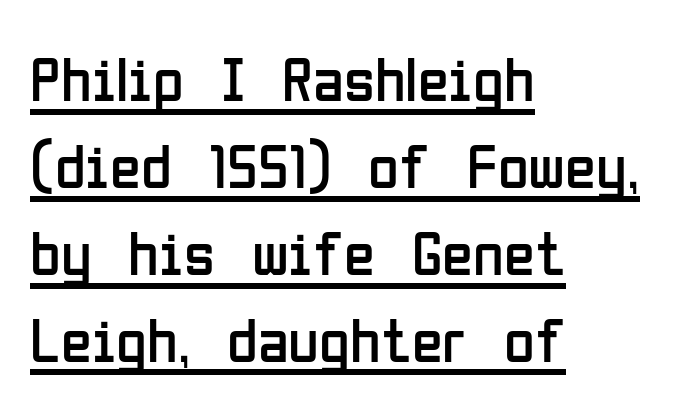
Underlined type. Summary of weight: not heavy and not bold. These lines were composed using upright roman letters. The line-height multiplier appears to be the usual default. The passage shown is typeset with a sans-serif family. The letters advance in unequal steps, a hallmark of proportional type.
